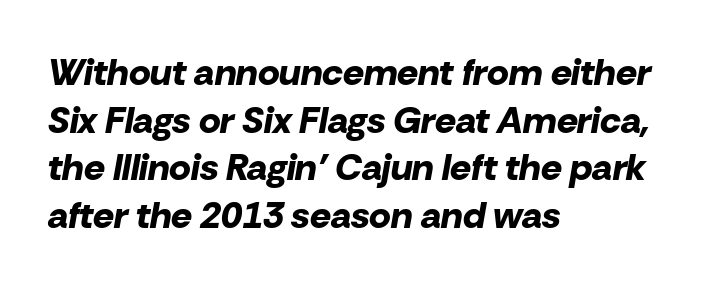
Q: Is the text bold? A: Yes.
Q: Is the text italic (slanted)? A: Yes, it leans right by about 10 degrees.
Q: Is the text underlined? A: No.
Q: How is the paragraph aligned? A: Left-aligned.
Q: Is the spacing between letters normal or unusually wide? A: Normal.
Q: Is the spacing between lines tight, normal or loose? A: Normal.
Q: Width (condensed, normal, or wide)? A: Normal.
Q: Stroke contrast? A: Low.
Q: x-height? A: Medium.
Q: Monospaced? A: No.
